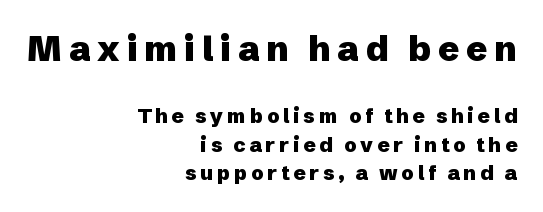
The image shows 35 px heavy sans-serif type, upright; set right-aligned, normal line spacing (1.41x), not underlined; the first (top) block is 1.75x larger; low stroke contrast and a medium x-height.
